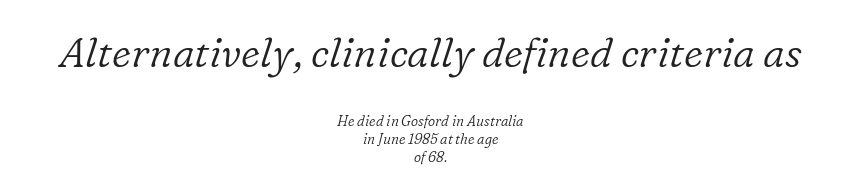
The image shows 41 px light serif type, italic (leaning right); set centered, normal line spacing (1.29x), normal letter spacing, not underlined; the first (top) block is 2.93x larger; low stroke contrast and a medium x-height.
